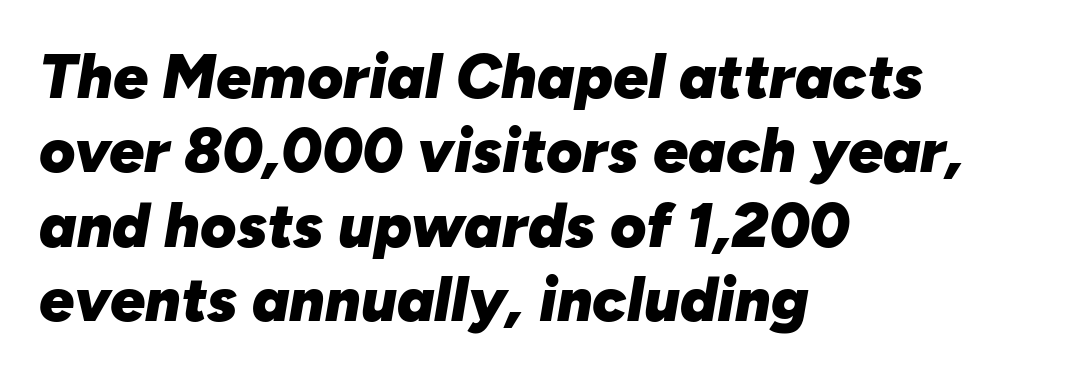
Heft: maximum for text — a bold. The tracking reads as untouched default to a designer's eye. A classic flush-left, rag-right setting is used for this passage. The glyphs are unaccompanied by any horizontal stroke below them. The letters are slanted; this is an italic face.
